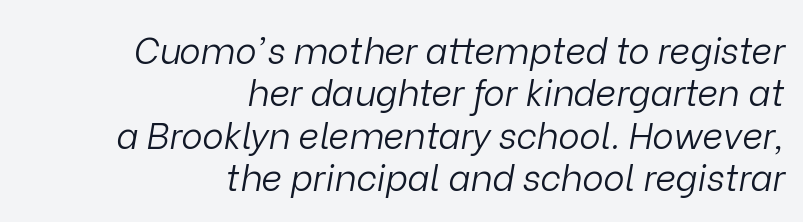
Students, note that the glyphs here touch the page at normal intervals. A light-to-regular cut is what we see here. Proportional: the letters do not fall into vertical columns. No word sits above an underline.
